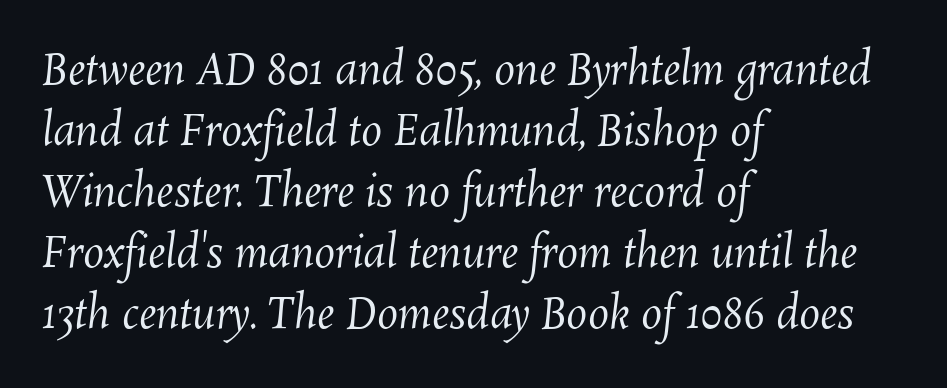
{"bold": "no", "weight": "regular", "width": "normal", "stroke_contrast": "medium", "x_height": "medium", "monospaced": "no", "underline": "no", "align": "left", "line_spacing": "normal", "line_spacing_ratio": 1.45, "letter_spacing": "normal", "letter_spacing_em": 0.0, "glyph_px": 42}
